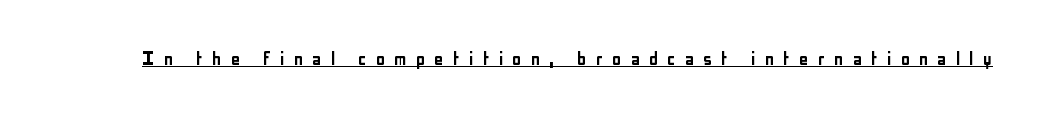
{"italic": "no", "underline": "yes", "letter_spacing": "wide", "letter_spacing_em": 0.43, "glyph_px": 22}
